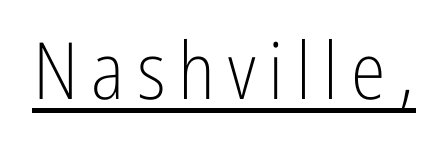
The image shows 79 px light, condensed sans-serif type, upright; set underlined; low stroke contrast and a medium x-height.
